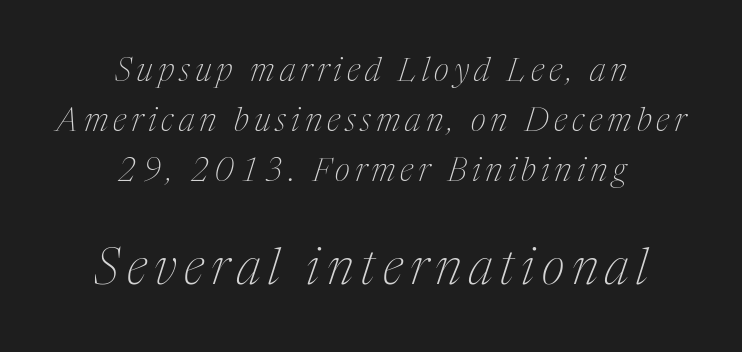
Q: Is the text bold? A: No.
Q: Is the text italic (slanted)? A: Yes, it leans right by about 17 degrees.
Q: Is the typeface a serif or a sans-serif typeface? A: Serif.
Q: Is the text underlined? A: No.
Q: How is the paragraph aligned? A: Centered.
Q: Is the spacing between lines tight, normal or loose? A: Normal.
Q: Which block of text is set in a larger size, the first (top) or the second (bottom)? A: The second (bottom) one.
Q: Width (condensed, normal, or wide)? A: Condensed.
Q: Stroke contrast? A: Medium.
Q: x-height? A: Medium.
Q: Monospaced? A: No.
